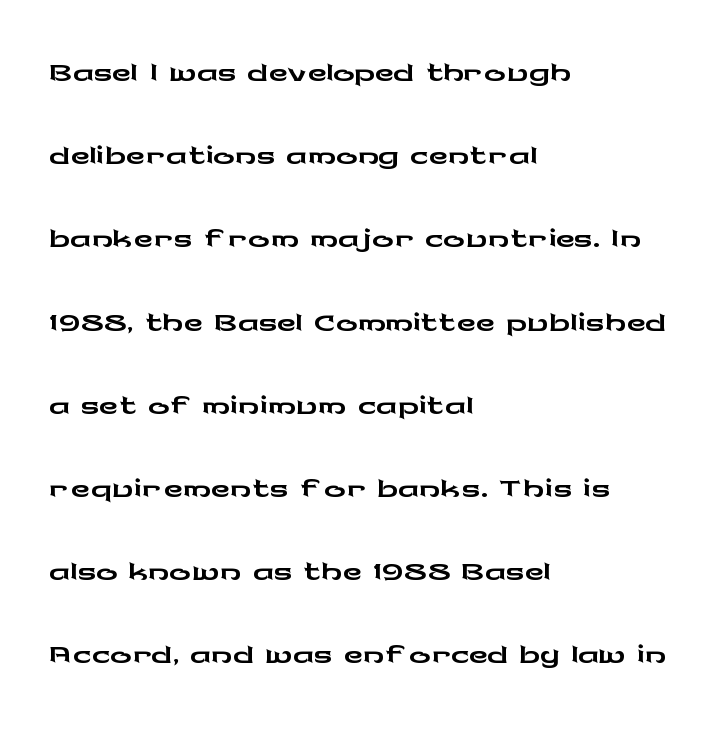
{"serif": "no", "italic": "no", "width": "wide", "stroke_contrast": "low", "x_height": "medium", "monospaced": "no", "underline": "no", "align": "left", "line_spacing": "normal", "line_spacing_ratio": 1.57, "letter_spacing": "normal", "letter_spacing_em": 0.0, "glyph_px": 53}
